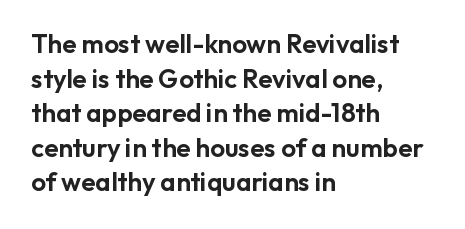
Q: Is the text italic (slanted)? A: No, it is upright.
Q: Is the text underlined? A: No.
Q: How is the paragraph aligned? A: Left-aligned.
Q: Is the spacing between letters normal or unusually wide? A: Normal.
Q: Is the spacing between lines tight, normal or loose? A: Normal.
